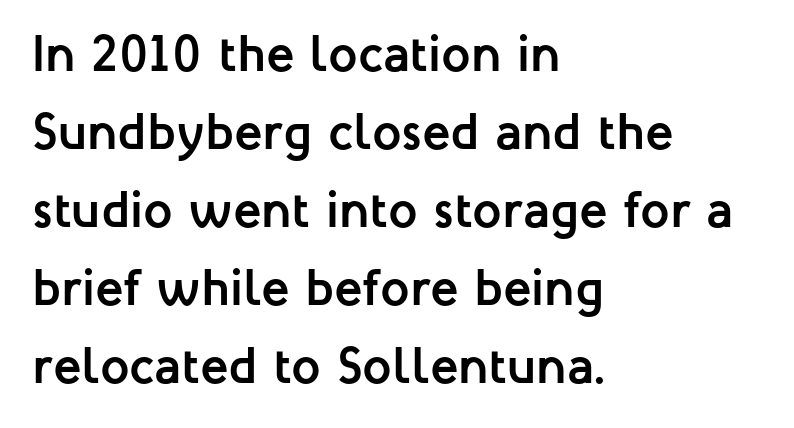
The image shows 52 px semibold sans-serif type, upright; set left-aligned, normal line spacing (1.5x), normal letter spacing, not underlined; low stroke contrast and a medium x-height.
